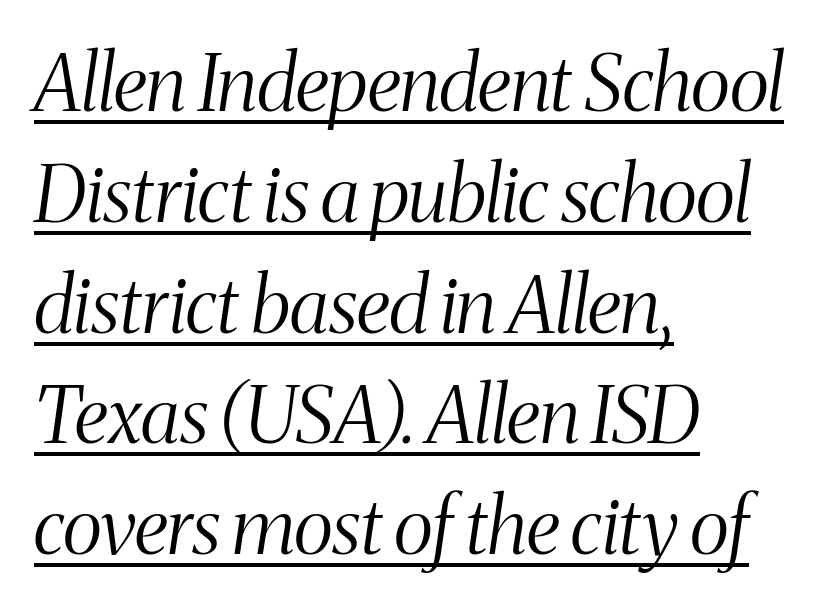
The strokes are not fattened; the text isn't bold. One-word summary of the alignment: left. If you measured baseline to baseline, you'd find a middling distance. Is the letter spacing exaggerated? No — it looks like the ordinary default. The axis of the letterforms is tilted away from vertical. Looks like regular typesetting: each glyph gets only the width it needs.
